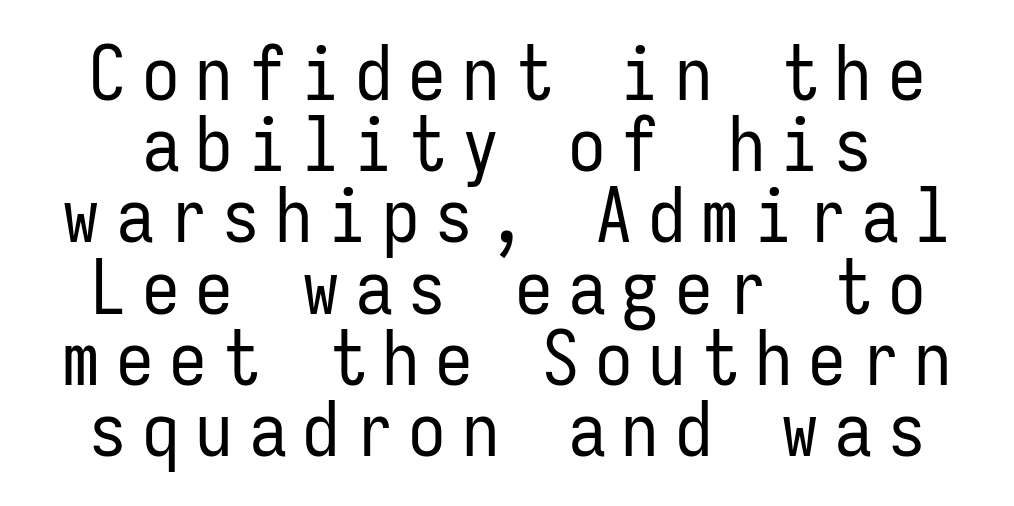
Q: Is the text bold? A: No.
Q: Is the text italic (slanted)? A: No, it is upright.
Q: Is the typeface a serif or a sans-serif typeface? A: Sans-serif.
Q: Is the text underlined? A: No.
Q: Is the spacing between letters normal or unusually wide? A: Unusually wide.
Q: Is the spacing between lines tight, normal or loose? A: Tight.
Q: Width (condensed, normal, or wide)? A: Condensed.
Q: Stroke contrast? A: Low.
Q: x-height? A: Medium.
Q: Monospaced? A: Yes.
